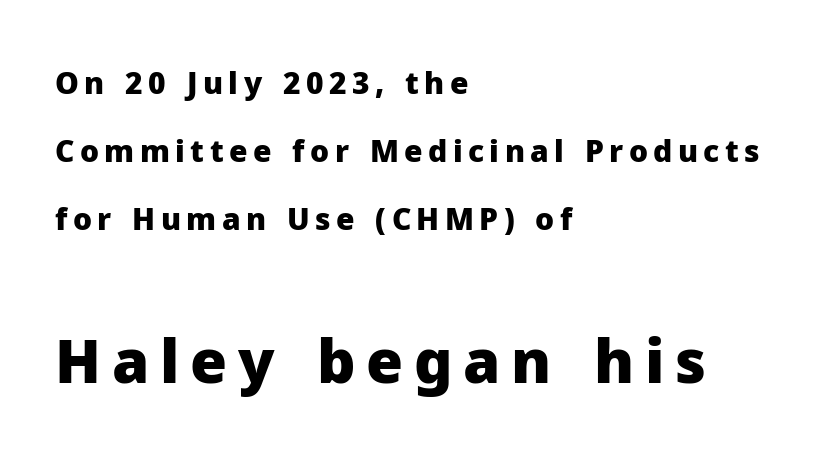
Of the two passages, the one underneath uses the larger point size. Descender tails drop into unmarked territory. The passage shown stacks its lines with a broad gap. Unlike a traditional serif, this face leaves its strokes unadorned. The axis of the letterforms is exactly vertical.
